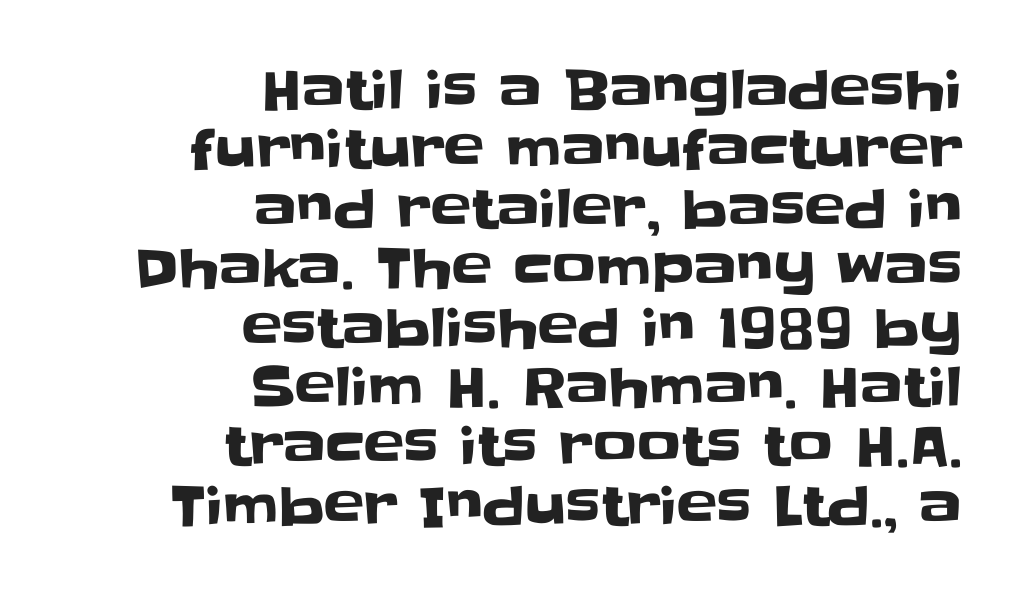
{"serif": "no", "italic": "no", "width": "normal", "stroke_contrast": "low", "x_height": "large", "monospaced": "no", "underline": "no", "align": "right", "line_spacing": "tight", "line_spacing_ratio": 1.1, "letter_spacing": "normal", "letter_spacing_em": 0.0, "glyph_px": 54}
